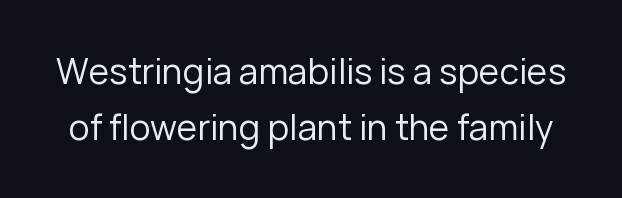
Q: Is the text bold? A: No.
Q: Is the text italic (slanted)? A: No, it is upright.
Q: Is the typeface a serif or a sans-serif typeface? A: Sans-serif.
Q: Is the text underlined? A: No.
Q: Is the spacing between letters normal or unusually wide? A: Normal.
Q: Is the spacing between lines tight, normal or loose? A: Normal.
Q: Width (condensed, normal, or wide)? A: Normal.
Q: Stroke contrast? A: Low.
Q: x-height? A: Medium.
Q: Monospaced? A: No.
